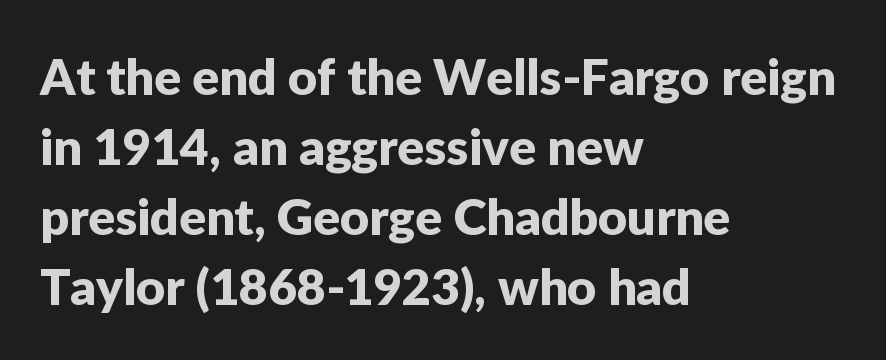
{"serif": "no", "italic": "no", "width": "normal", "stroke_contrast": "low", "x_height": "medium", "monospaced": "no", "underline": "no", "align": "left", "line_spacing": "normal", "line_spacing_ratio": 1.4, "letter_spacing": "normal", "letter_spacing_em": 0.0, "glyph_px": 50}
